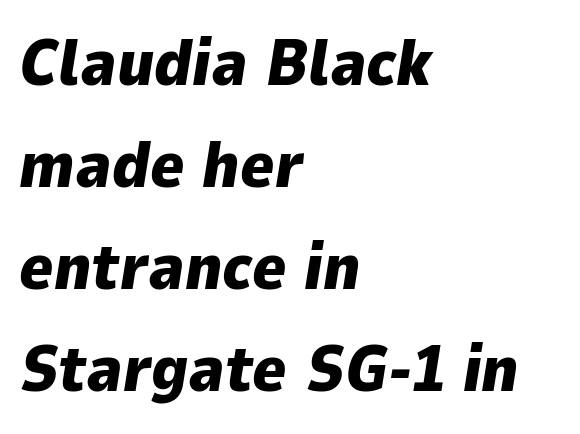
Q: Is the text bold? A: Yes.
Q: Is the text italic (slanted)? A: Yes, it leans right by about 9 degrees.
Q: Is the text underlined? A: No.
Q: How is the paragraph aligned? A: Left-aligned.
Q: Is the spacing between letters normal or unusually wide? A: Normal.
Q: Is the spacing between lines tight, normal or loose? A: Normal.
Q: Width (condensed, normal, or wide)? A: Normal.
Q: Stroke contrast? A: Low.
Q: x-height? A: Medium.
Q: Monospaced? A: No.
